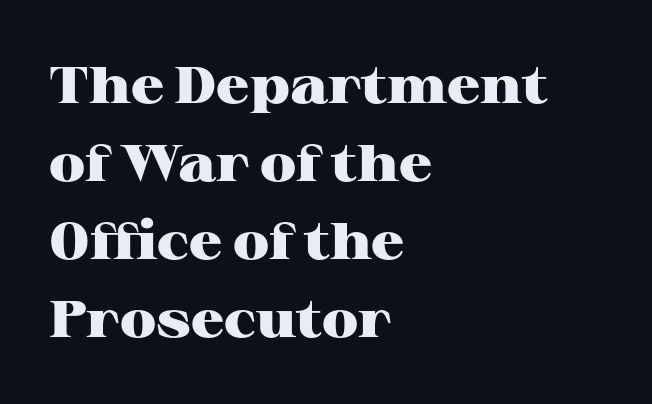
The image shows 52 px heavy, wide serif type, upright; set left-aligned, normal line spacing (1.5x), normal letter spacing, not underlined; high stroke contrast and a medium x-height.
